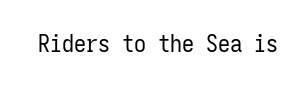
The image shows 24 px text type, upright; set normal letter spacing, not underlined.
